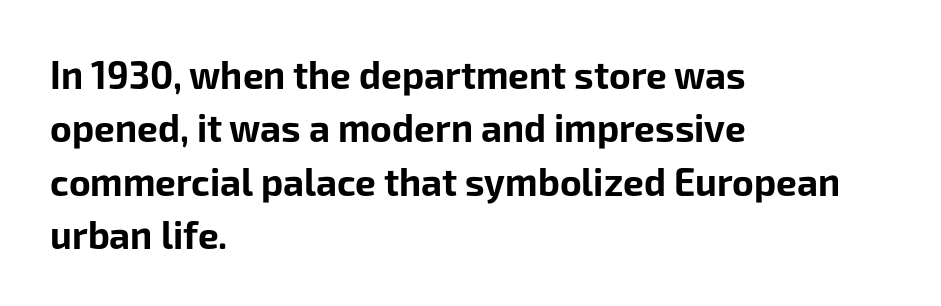
The face used here has the dense, thick strokes of a bold. Check under the words: just untouched page. Caption: multi-line text, flush left, ragged right. The face used here is rendered with its standard letterfit. Spacing verdict: proportional, widths tailored to each character.
